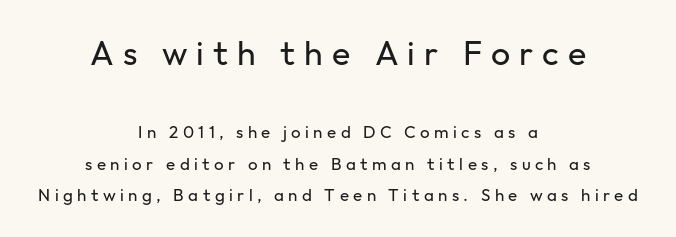
The image shows 34 px regular-weight sans-serif type, upright; set centered, line spacing 1.85x, unusually wide letter spacing (+0.26 em), not underlined; the first (top) block is 2.0x larger; low stroke contrast and a medium x-height.
